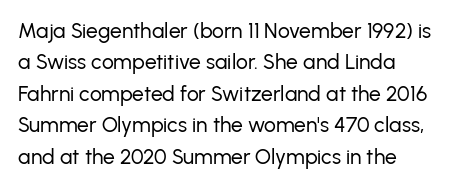
Q: Is the text bold? A: No.
Q: Is the text italic (slanted)? A: No, it is upright.
Q: Is the text underlined? A: No.
Q: Is the spacing between letters normal or unusually wide? A: Normal.
Q: Is the spacing between lines tight, normal or loose? A: Normal.
